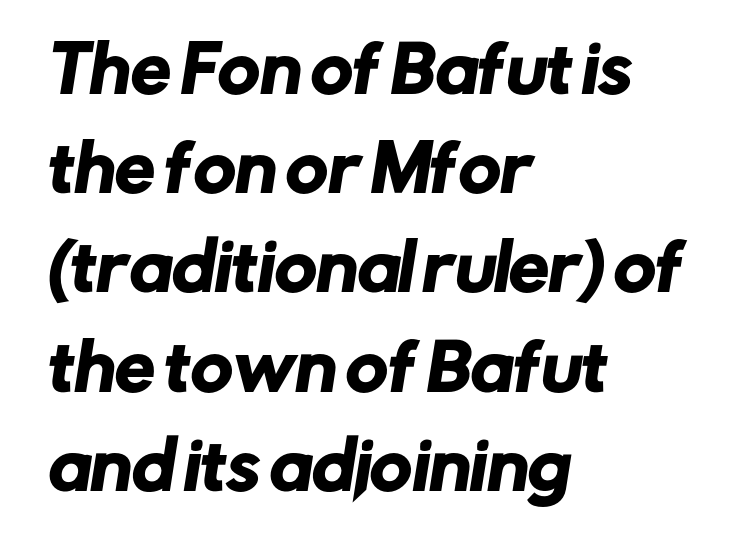
The image shows 64 px sans-serif type; set left-aligned, normal line spacing (1.55x), normal letter spacing, not underlined; low stroke contrast and a medium x-height.
